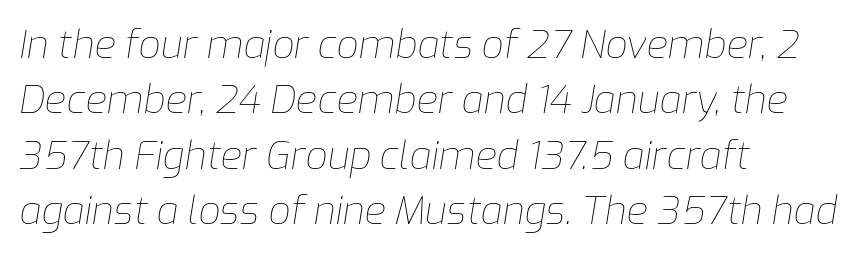
Q: Is the text bold? A: No.
Q: Is the text italic (slanted)? A: Yes, it leans right by about 9 degrees.
Q: Is the text underlined? A: No.
Q: How is the paragraph aligned? A: Left-aligned.
Q: Is the spacing between letters normal or unusually wide? A: Normal.
Q: Is the spacing between lines tight, normal or loose? A: Normal.
Q: Width (condensed, normal, or wide)? A: Normal.
Q: Stroke contrast? A: Low.
Q: x-height? A: Medium.
Q: Monospaced? A: No.
